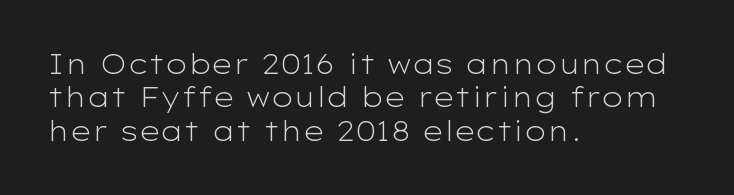
The image shows 27 px text type, upright; set left-aligned, line spacing 1.24x, normal letter spacing, not underlined.
